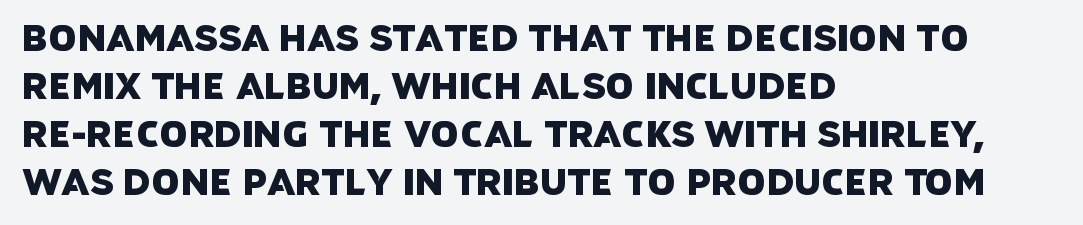
Q: Is the typeface a serif or a sans-serif typeface? A: Sans-serif.
Q: Is the text underlined? A: No.
Q: How is the paragraph aligned? A: Left-aligned.
Q: Is the spacing between letters normal or unusually wide? A: Normal.
Q: Is the spacing between lines tight, normal or loose? A: Normal.
Q: Width (condensed, normal, or wide)? A: Normal.
Q: Stroke contrast? A: Low.
Q: x-height? A: Large.
Q: Monospaced? A: No.
